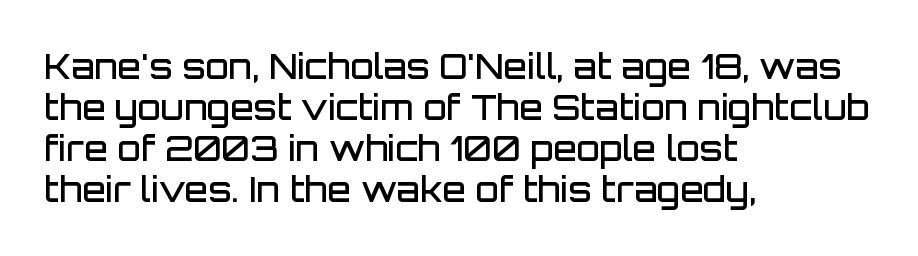
The image shows 34 px semibold sans-serif type, upright; set left-aligned, line spacing 1.21x, normal letter spacing, not underlined; low stroke contrast and a large x-height.
